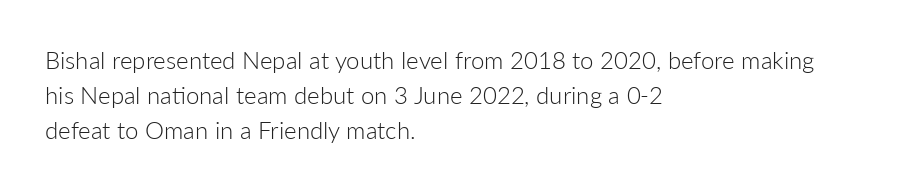
The image shows 24 px text type, upright; set left-aligned, normal line spacing (1.45x), normal letter spacing, not underlined.
